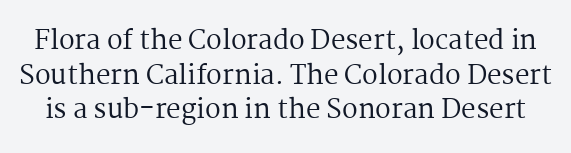
Think standard paragraph weight, or any step lighter than that. The axis of the letterforms is exactly vertical. A typesetter would call this zero additional tracking. Honestly, the row spacing looks completely unremarkable.
